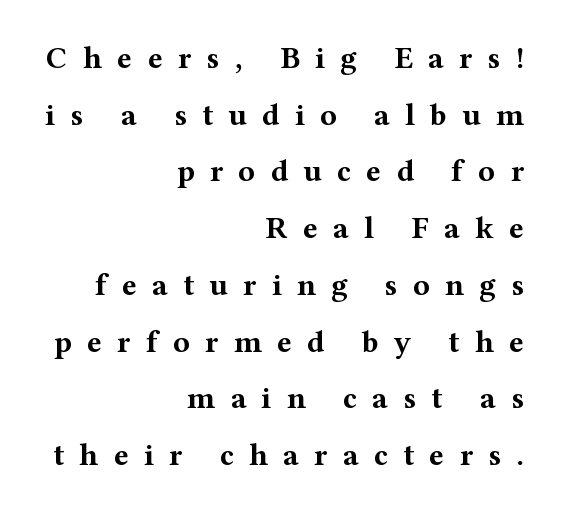
The image shows 31 px bold, wide serif type, upright; set right-aligned, line spacing 1.83x, unusually wide letter spacing (+0.49 em), not underlined; medium stroke contrast and a medium x-height.
